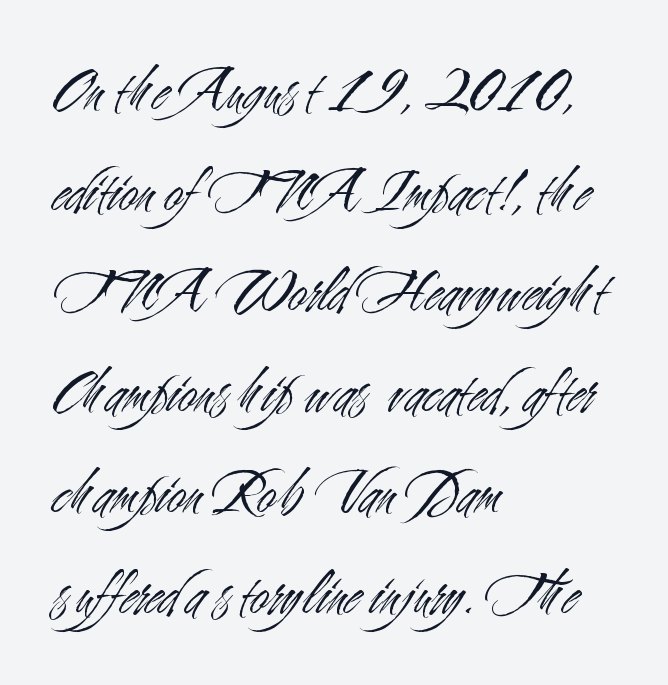
The image shows 65 px light, condensed sans-serif type; set left-aligned, normal line spacing (1.55x), normal letter spacing, not underlined; medium stroke contrast and a small x-height.
